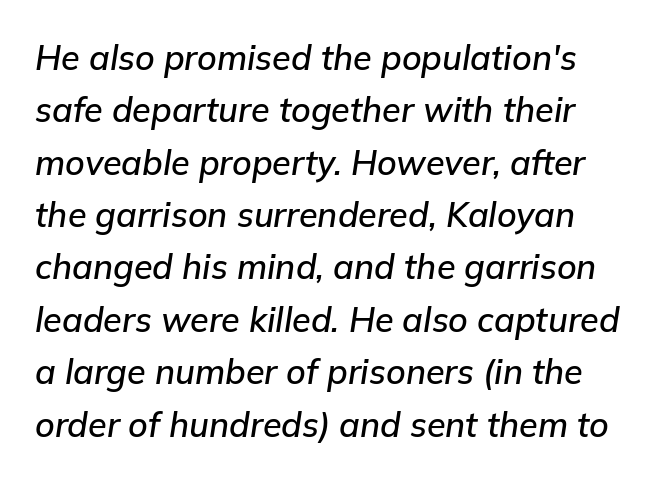
These lines sit exactly where default settings would place them. Think of a printed novel: that variable character pitch is what you see here. Check under the words: just untouched page. A typesetter would call this zero additional tracking. The whole block is typeset with a tilt.
